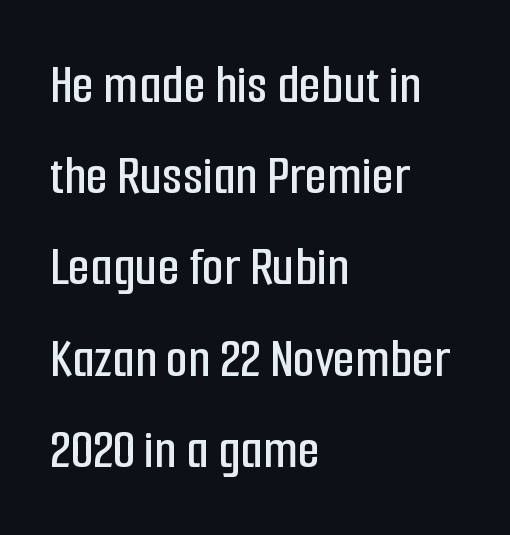
{"serif": "no", "italic": "no", "width": "condensed", "stroke_contrast": "low", "x_height": "medium", "monospaced": "no", "underline": "no", "align": "left", "line_spacing": "normal", "line_spacing_ratio": 1.6, "letter_spacing": "normal", "letter_spacing_em": 0.0, "glyph_px": 57}
